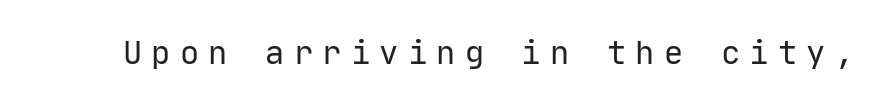
The font is comparable to plain body text, perhaps lighter. Caption: expanded tracking, letters set apart. You could count columns in this text — the font is strictly monospaced. Unlike italic type, these characters show no tilt at all.
